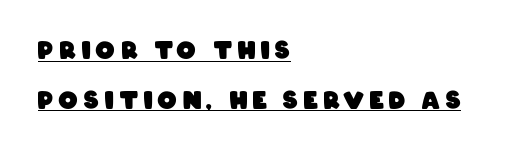
The image shows 24 px bold type; set left-aligned, loose line spacing (2.07x), unusually wide letter spacing (+0.22 em), underlined.
